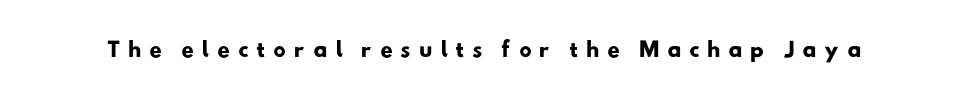
Glance below the letters and you will spot only blank space. The tracking reads as deliberately expanded to a designer's eye. The characters look thick and weighty, a clear bold.
